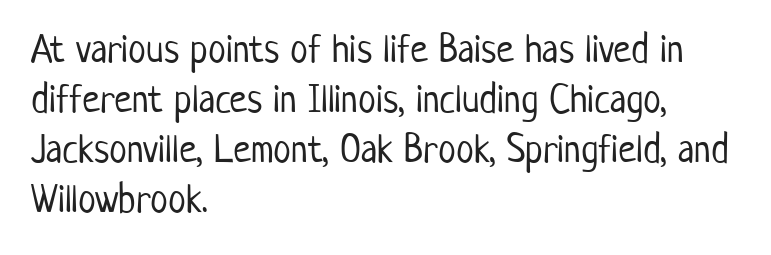
{"serif": "no", "italic": "no", "bold": "no", "weight": "light", "width": "condensed", "stroke_contrast": "low", "x_height": "medium", "monospaced": "no", "underline": "no", "align": "left", "line_spacing": "normal", "line_spacing_ratio": 1.25, "letter_spacing": "normal", "letter_spacing_em": 0.0, "glyph_px": 40}
